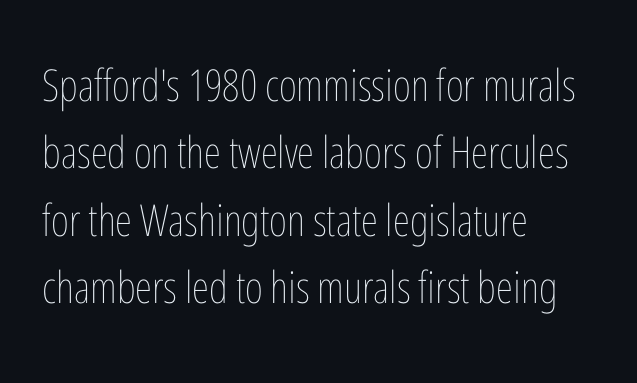
The ragged edge is on the right, which tells us the setting is flush left. Bare-footed words on every line. Weight class: somewhere from thin through regular. Notice how descenders clear the ascenders below comfortably — that's standard leading. Words appear dense and cohesive because spacing is normal.
